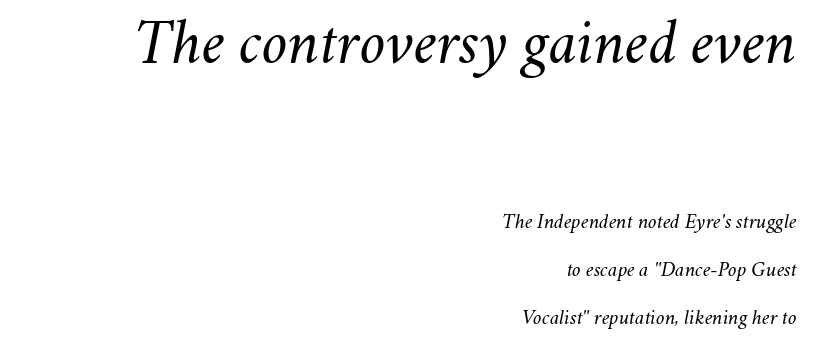
Q: Is the text bold? A: No.
Q: Is the text italic (slanted)? A: Yes, it leans right by about 11 degrees.
Q: Is the text underlined? A: No.
Q: How is the paragraph aligned? A: Right-aligned.
Q: Is the spacing between letters normal or unusually wide? A: Normal.
Q: Is the spacing between lines tight, normal or loose? A: Loose.
Q: Which block of text is set in a larger size, the first (top) or the second (bottom)? A: The first (top) one.
Q: Width (condensed, normal, or wide)? A: Normal.
Q: Stroke contrast? A: Medium.
Q: x-height? A: Small.
Q: Monospaced? A: No.
